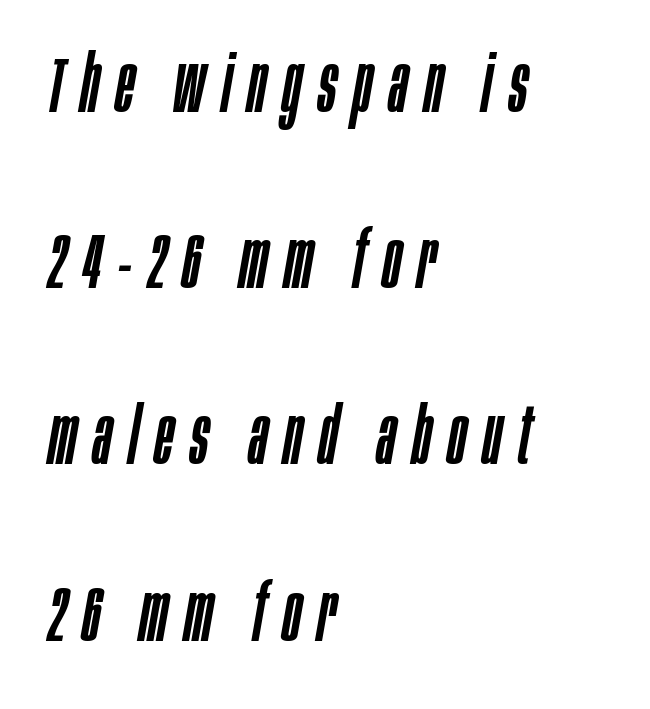
Q: Is the text italic (slanted)? A: Yes, it leans right by about 10 degrees.
Q: Is the text underlined? A: No.
Q: How is the paragraph aligned? A: Left-aligned.
Q: Is the spacing between letters normal or unusually wide? A: Unusually wide.
Q: Is the spacing between lines tight, normal or loose? A: Loose.
Q: Width (condensed, normal, or wide)? A: Condensed.
Q: Stroke contrast? A: Low.
Q: x-height? A: Large.
Q: Monospaced? A: No.
